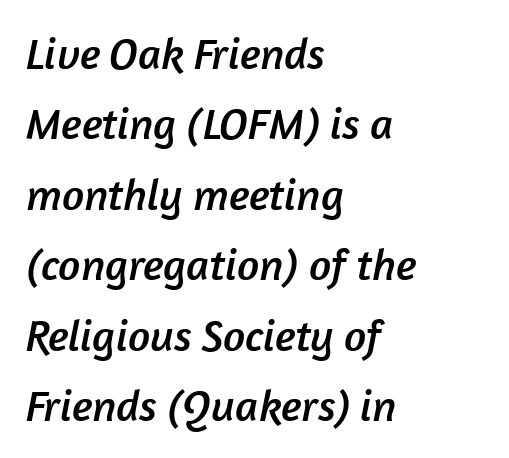
This block has exactly the height ordinary leading produces. In terms of letterform style, serifs are entirely absent. Look at the tracking — it's just the regular setting, nothing added. Left-aligned paragraph, ragged on the right. The space beneath each line is pristine and unruled.
